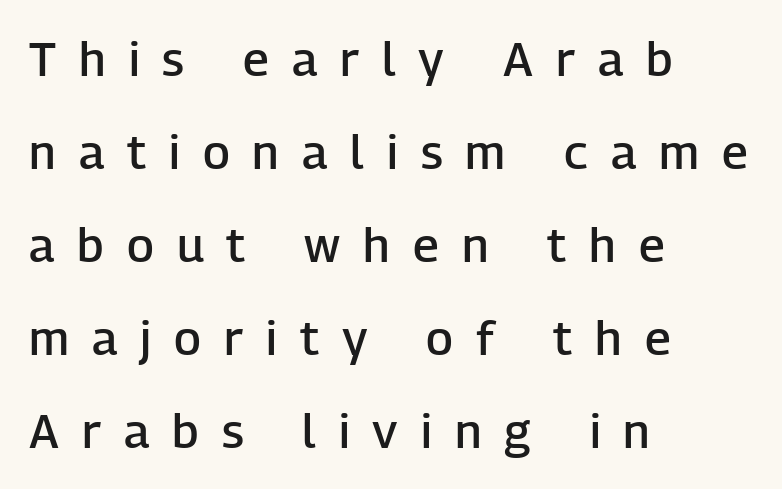
{"serif": "no", "italic": "no", "bold": "semi", "weight": "semibold", "width": "normal", "stroke_contrast": "low", "x_height": "medium", "monospaced": "no", "underline": "no", "align": "left", "line_spacing": "loose", "line_spacing_ratio": 1.94, "letter_spacing": "wide", "letter_spacing_em": 0.48, "glyph_px": 48}
